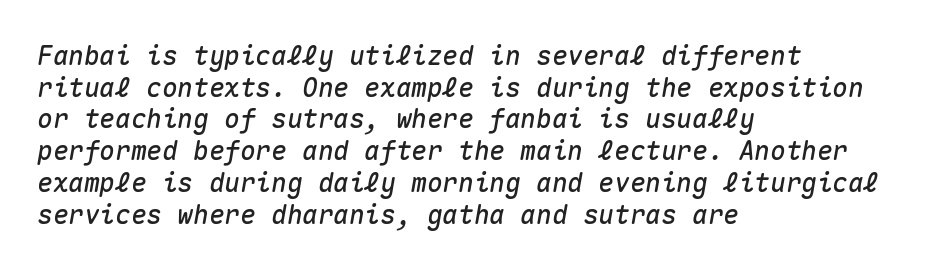
Every row of glyphs begins at an identical x-position on the left. The letters sit at their default tracking, neither squeezed nor spread. Glance below the letters and you will spot only blank space. These lines were composed using italics.
